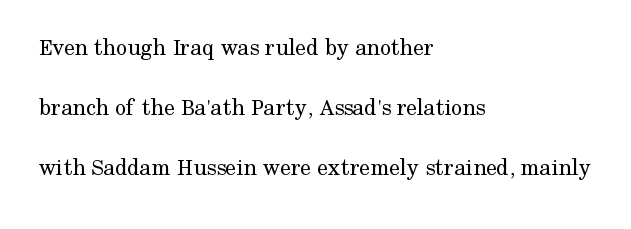
The strokes are not fattened; the text isn't bold. The vertical gap from one line to the next is large. This sample is left-justified, so line endings fall wherever the words run out. Letters rest on an invisible, unmarked baseline. This sample uses an upright cut, with every glyph sitting square on the baseline. Tracking value appears to be zero — textbook default spacing.
